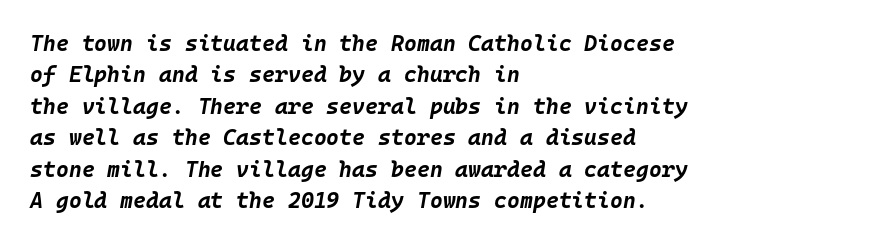
Q: Is the text bold? A: Yes.
Q: Is the text italic (slanted)? A: Yes, it leans right by about 10 degrees.
Q: Is the text underlined? A: No.
Q: How is the paragraph aligned? A: Left-aligned.
Q: Is the spacing between letters normal or unusually wide? A: Normal.
Q: Is the spacing between lines tight, normal or loose? A: Normal.
